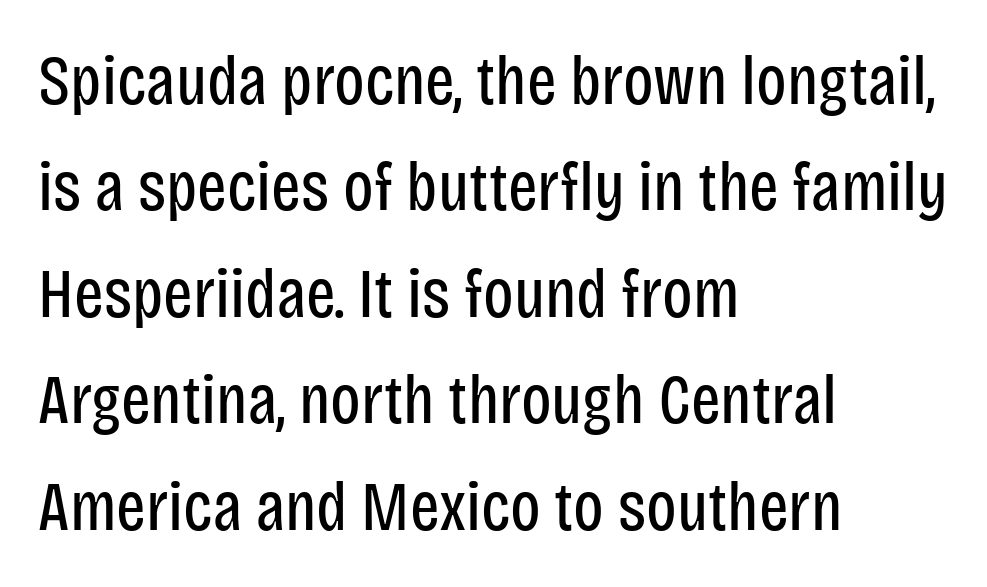
Is this a fixed-width face? No — the glyphs have proportional, varying widths. The typeface has the unassuming heft of standard copy or less. Tracking value appears to be zero — textbook default spacing. The letters stand upright; this is a roman face.
